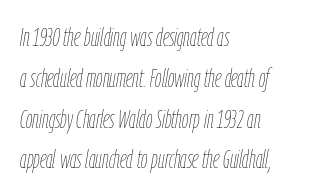
{"italic": "yes", "lean": "right", "slant_degrees": 9, "bold": "no", "underline": "no", "align": "left", "line_spacing": "normal", "line_spacing_ratio": 1.57, "letter_spacing": "normal", "letter_spacing_em": 0.0, "glyph_px": 26}
